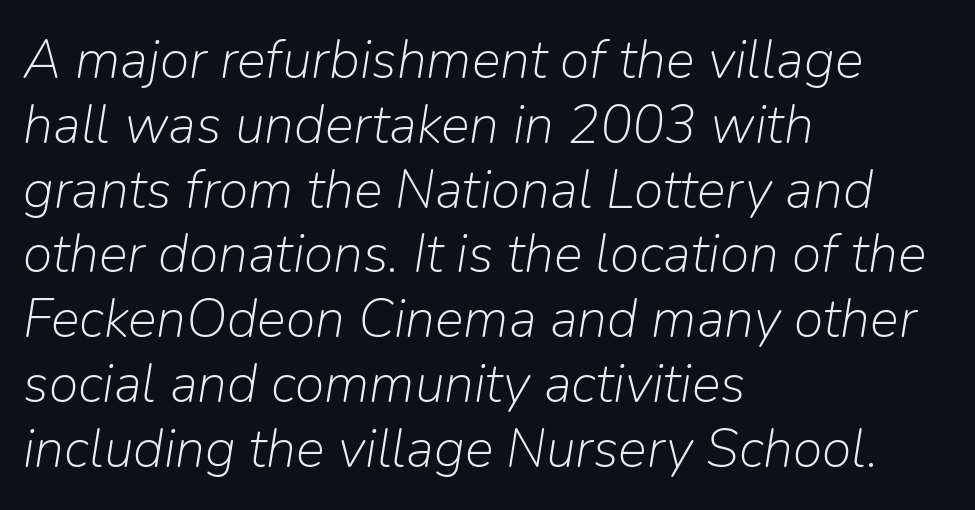
{"italic": "yes", "lean": "right", "slant_degrees": 9, "bold": "no", "weight": "light", "width": "normal", "stroke_contrast": "low", "x_height": "medium", "monospaced": "no", "underline": "no", "align": "left", "line_spacing_ratio": 1.2, "letter_spacing": "normal", "letter_spacing_em": 0.0, "glyph_px": 54}
